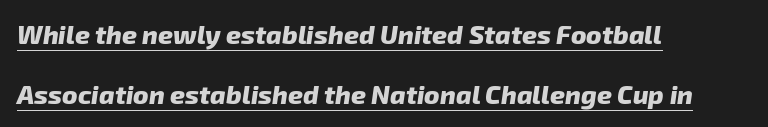
This rendering features underlined lettering. The passage shown has conventional tracking throughout. You could fit nearly another row in the gap between these rows. Caption: multi-line text, flush left, ragged right. Notice how thick the strokes are: this is what a full bold looks like.
